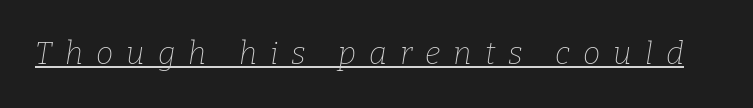
The font sits on the lighter half of the weight spectrum, regular included. The tracking reads as deliberately expanded to a designer's eye. You could not count columns in this text — the font is proportionally spaced. The rendering uses the underline text-decoration.
